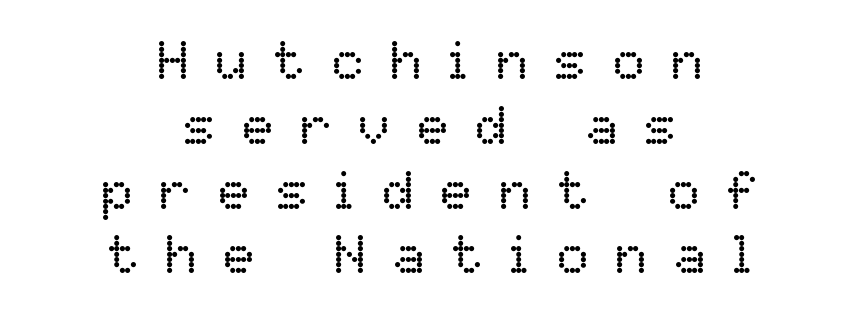
Q: Is the text bold? A: No.
Q: Is the text italic (slanted)? A: No, it is upright.
Q: Is the text underlined? A: No.
Q: How is the paragraph aligned? A: Centered.
Q: Is the spacing between letters normal or unusually wide? A: Unusually wide.
Q: Width (condensed, normal, or wide)? A: Normal.
Q: Stroke contrast? A: Low.
Q: x-height? A: Medium.
Q: Monospaced? A: No.
